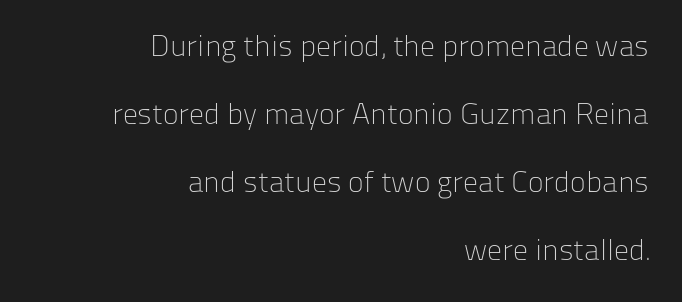
The image shows 30 px light sans-serif type, upright; set right-aligned, loose line spacing (2.27x), normal letter spacing, not underlined; low stroke contrast and a medium x-height.
